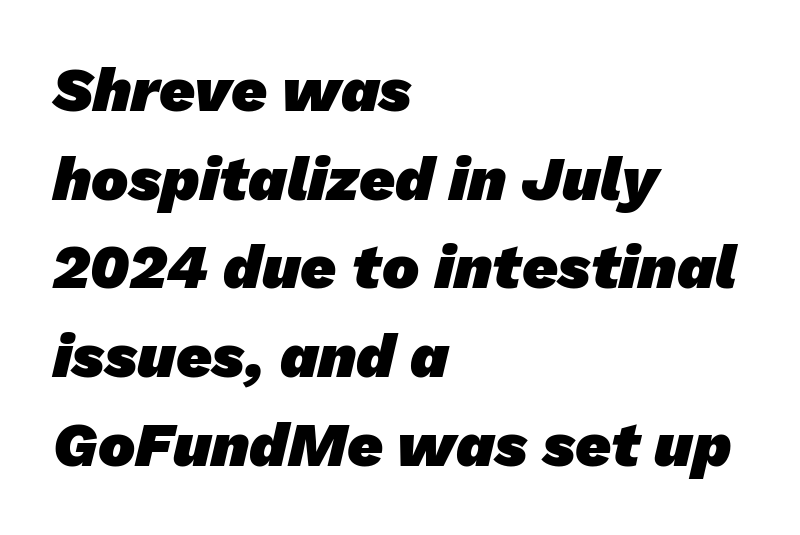
The image shows 62 px heavy sans-serif type; set left-aligned, normal line spacing (1.43x), normal letter spacing, not underlined; low stroke contrast and a medium x-height.
